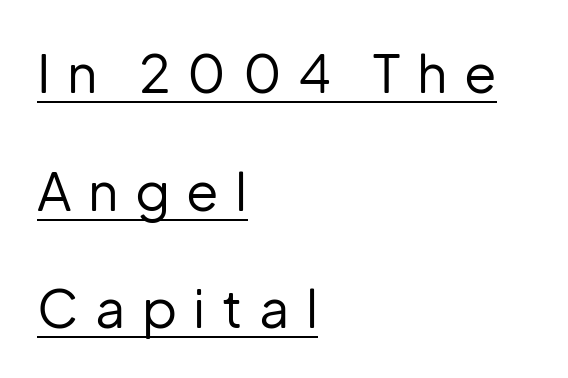
The image shows 53 px regular-weight sans-serif type, upright; set left-aligned, loose line spacing (2.22x), unusually wide letter spacing (+0.31 em), underlined; low stroke contrast and a medium x-height.
